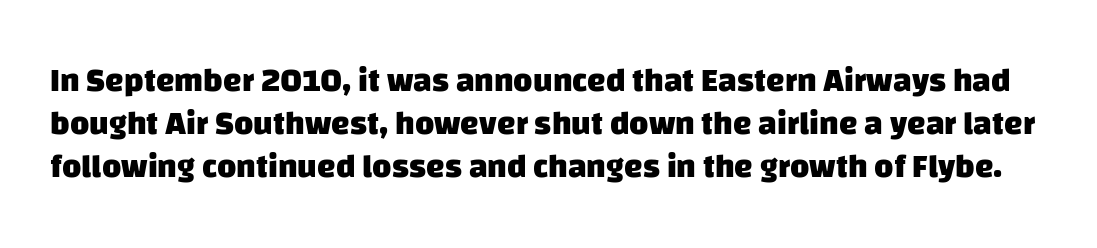
Q: Is the text bold? A: Yes.
Q: Is the typeface a serif or a sans-serif typeface? A: Sans-serif.
Q: Is the text underlined? A: No.
Q: Is the spacing between letters normal or unusually wide? A: Normal.
Q: Is the spacing between lines tight, normal or loose? A: Normal.
Q: Width (condensed, normal, or wide)? A: Normal.
Q: Stroke contrast? A: Low.
Q: x-height? A: Large.
Q: Monospaced? A: No.
